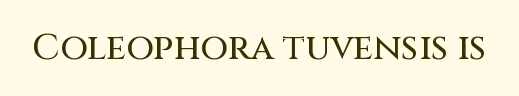
The image shows 36 px sans-serif type, upright; set normal letter spacing, not underlined; medium stroke contrast and a large x-height.
